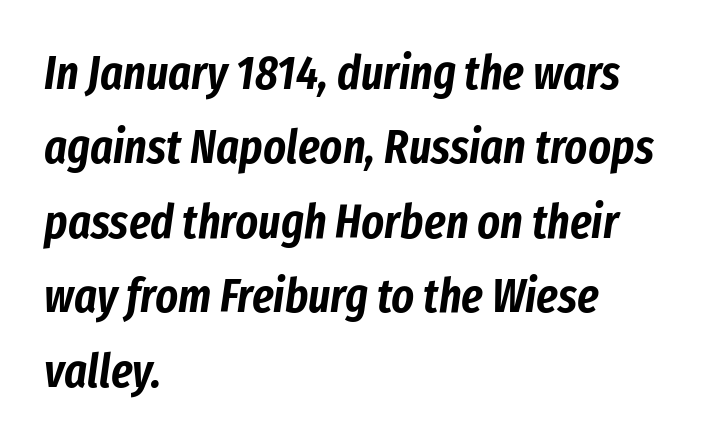
Q: Is the text italic (slanted)? A: Yes, it leans right by about 8 degrees.
Q: Is the text underlined? A: No.
Q: How is the paragraph aligned? A: Left-aligned.
Q: Is the spacing between letters normal or unusually wide? A: Normal.
Q: Is the spacing between lines tight, normal or loose? A: Normal.
Q: Width (condensed, normal, or wide)? A: Condensed.
Q: Stroke contrast? A: Low.
Q: x-height? A: Medium.
Q: Monospaced? A: No.
